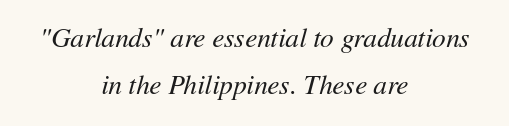
Q: Is the text bold? A: No.
Q: Is the text italic (slanted)? A: Yes, it leans right by about 11 degrees.
Q: Is the text underlined? A: No.
Q: How is the paragraph aligned? A: Centered.
Q: Is the spacing between letters normal or unusually wide? A: Normal.
